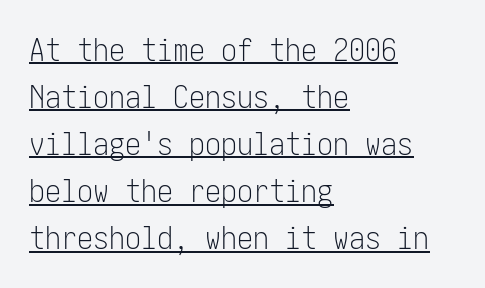
These lines are composed in type without serifs. The words here are underlined. Is there much room between lines? A standard amount, neither cramped nor airy. When letters stand straight like this, we call the style roman or upright. One-word summary of the alignment: left.
